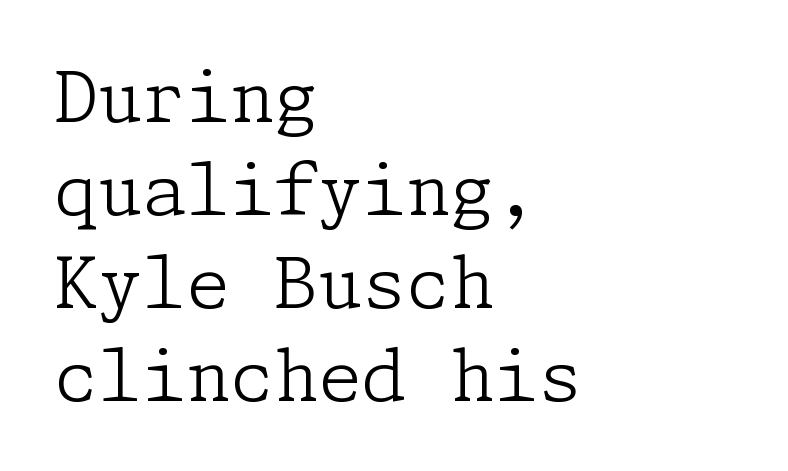
Q: Is the text bold? A: No.
Q: Is the text italic (slanted)? A: No, it is upright.
Q: Is the typeface a serif or a sans-serif typeface? A: Serif.
Q: Is the text underlined? A: No.
Q: How is the paragraph aligned? A: Left-aligned.
Q: Is the spacing between letters normal or unusually wide? A: Normal.
Q: Is the spacing between lines tight, normal or loose? A: Normal.
Q: Width (condensed, normal, or wide)? A: Normal.
Q: Stroke contrast? A: Low.
Q: x-height? A: Medium.
